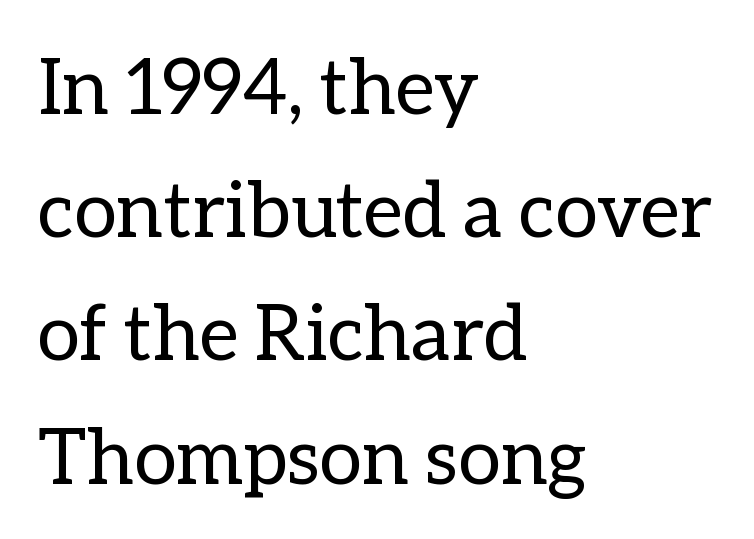
Q: Is the text bold? A: No.
Q: Is the text italic (slanted)? A: No, it is upright.
Q: Is the text underlined? A: No.
Q: How is the paragraph aligned? A: Left-aligned.
Q: Is the spacing between letters normal or unusually wide? A: Normal.
Q: Is the spacing between lines tight, normal or loose? A: Normal.
Q: Width (condensed, normal, or wide)? A: Normal.
Q: Stroke contrast? A: Low.
Q: x-height? A: Medium.
Q: Monospaced? A: No.
